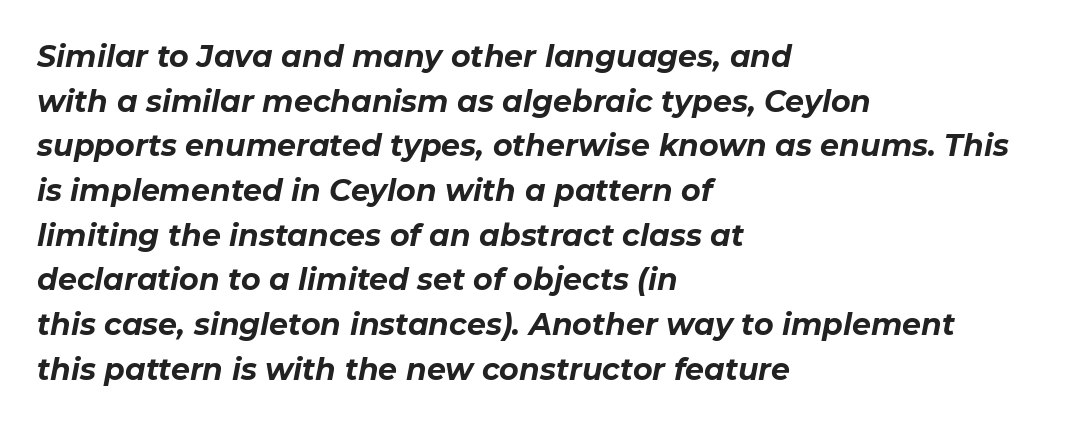
The image shows 30 px bold type, italic (leaning right); set left-aligned, normal line spacing (1.49x), normal letter spacing, not underlined; low stroke contrast and a medium x-height.
